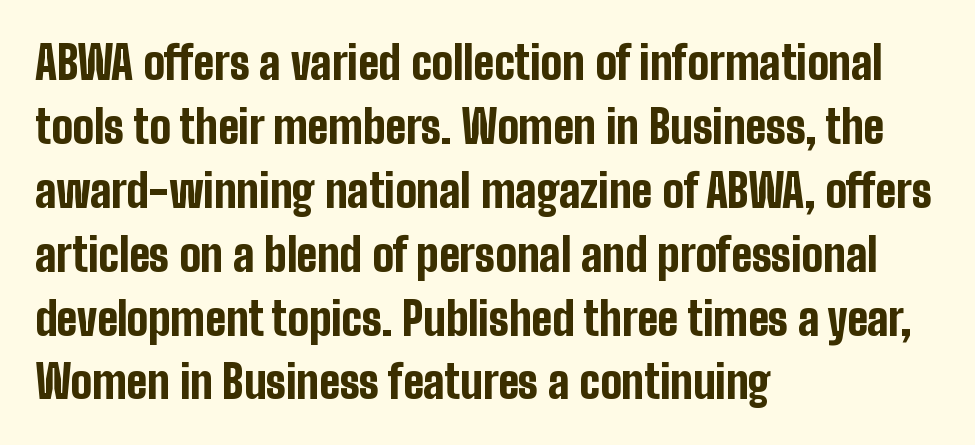
Its strokes are broad and dark, the hallmark of bold type. The strip under each line holds only bare page. Baseline-to-baseline distance is the conventional proportion of letter height. Every character sits straight up, as roman type does.
